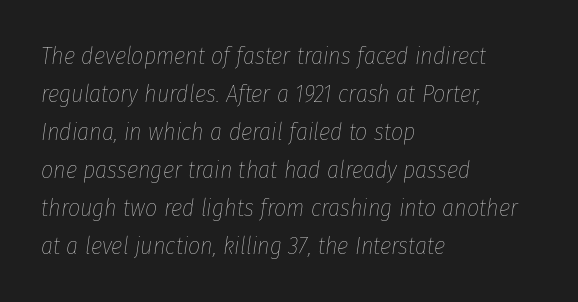
{"italic": "yes", "lean": "right", "slant_degrees": 8, "bold": "no", "underline": "no", "align": "left", "line_spacing": "normal", "line_spacing_ratio": 1.58, "letter_spacing": "normal", "letter_spacing_em": 0.0, "glyph_px": 24}
